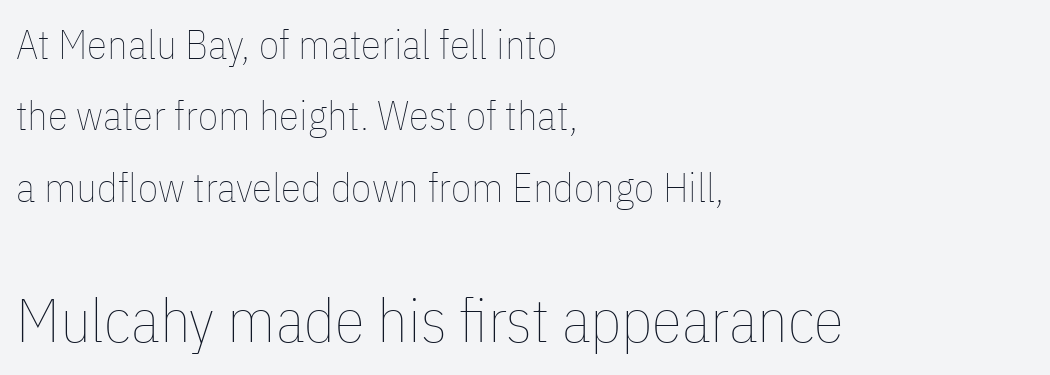
Q: Is the text bold? A: No.
Q: Is the text italic (slanted)? A: No, it is upright.
Q: Is the text underlined? A: No.
Q: How is the paragraph aligned? A: Left-aligned.
Q: Is the spacing between letters normal or unusually wide? A: Normal.
Q: Which block of text is set in a larger size, the first (top) or the second (bottom)? A: The second (bottom) one.
Q: Width (condensed, normal, or wide)? A: Condensed.
Q: Stroke contrast? A: Low.
Q: x-height? A: Medium.
Q: Monospaced? A: No.
